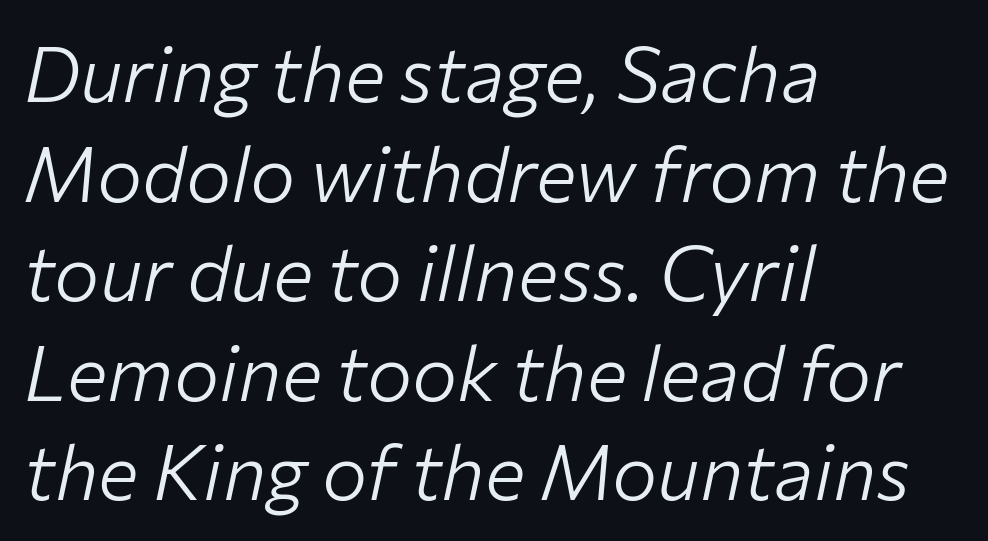
The image shows 76 px light type, italic (leaning right); set left-aligned, normal line spacing (1.31x), normal letter spacing, not underlined; low stroke contrast and a medium x-height.
